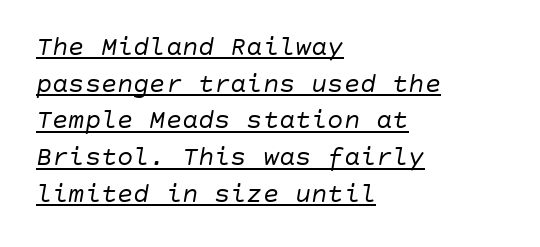
{"italic": "yes", "lean": "right", "slant_degrees": 10, "bold": "no", "underline": "yes", "align": "left", "line_spacing": "normal", "line_spacing_ratio": 1.36, "letter_spacing": "normal", "letter_spacing_em": 0.0, "glyph_px": 27}
